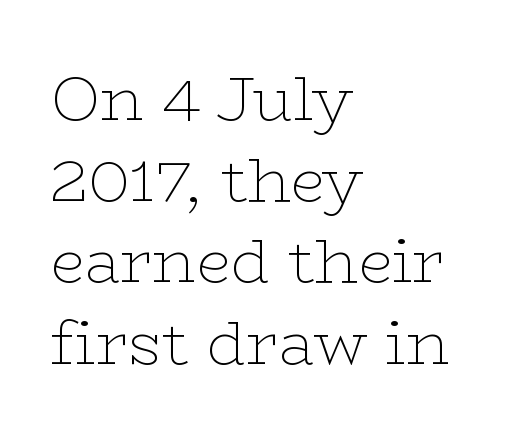
It's the straight-up-and-down kind of type. No extra ink here — the face is not bold. Baseline-to-baseline distance is the conventional proportion of letter height. Varying glyph widths throughout — classic text-font behaviour.
